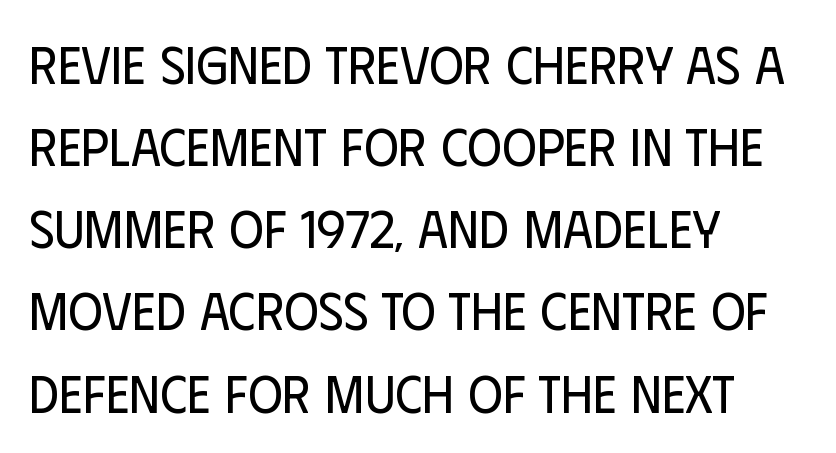
The image shows 53 px regular-weight, condensed sans-serif type, upright; set left-aligned, normal line spacing (1.55x), normal letter spacing, not underlined; low stroke contrast and a large x-height.
